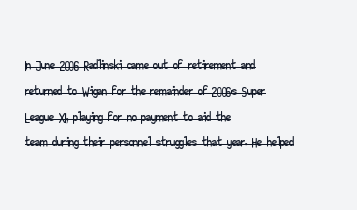
{"italic": "no", "underline": "yes", "align": "left", "line_spacing": "normal", "line_spacing_ratio": 1.29, "letter_spacing": "normal", "letter_spacing_em": 0.0, "glyph_px": 20}
